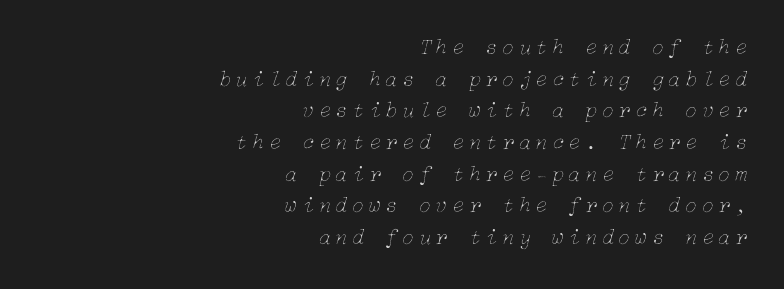
{"italic": "yes", "lean": "right", "slant_degrees": 15, "bold": "no", "underline": "no", "align": "right", "line_spacing": "normal", "line_spacing_ratio": 1.44, "letter_spacing": "wide", "letter_spacing_em": 0.21, "glyph_px": 22}
